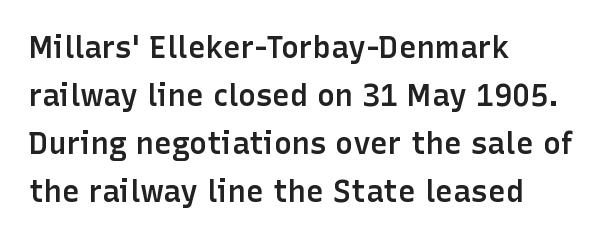
The letters advance in unequal steps, a hallmark of proportional type. Ascenders rise straight up at ninety degrees. Glance below the letters and you will spot only blank space. Is there much room between lines? A standard amount, neither cramped nor airy.
